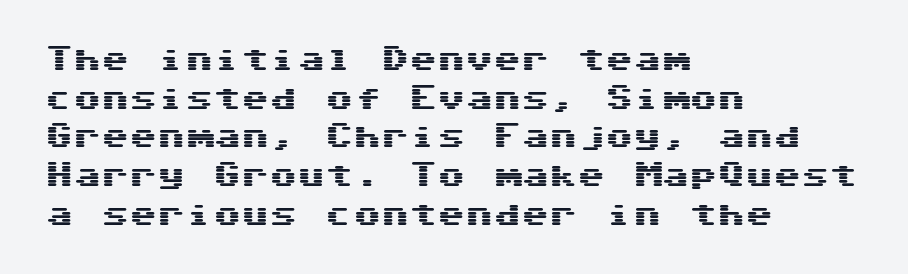
Q: Is the text italic (slanted)? A: No, it is upright.
Q: Is the typeface a serif or a sans-serif typeface? A: Sans-serif.
Q: Is the text underlined? A: No.
Q: How is the paragraph aligned? A: Left-aligned.
Q: Is the spacing between letters normal or unusually wide? A: Normal.
Q: Is the spacing between lines tight, normal or loose? A: Normal.
Q: Width (condensed, normal, or wide)? A: Wide.
Q: Stroke contrast? A: Medium.
Q: x-height? A: Medium.
